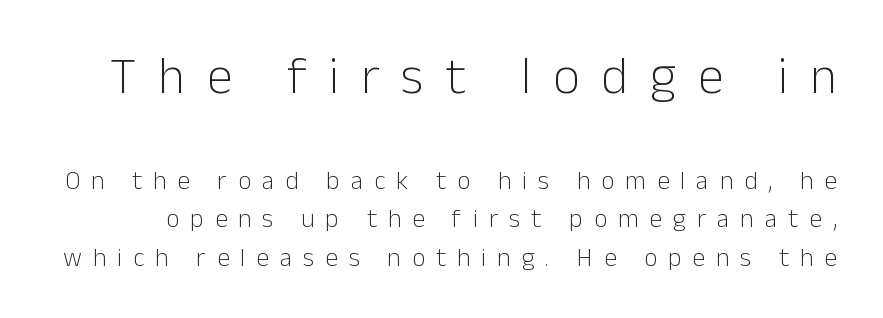
{"serif": "no", "italic": "no", "bold": "no", "weight": "light", "width": "normal", "stroke_contrast": "low", "x_height": "medium", "monospaced": "no", "underline": "no", "line_spacing": "normal", "line_spacing_ratio": 1.48, "letter_spacing": "wide", "letter_spacing_em": 0.42, "larger_block": "first", "size_ratio": 2.0, "glyph_px": 52}
